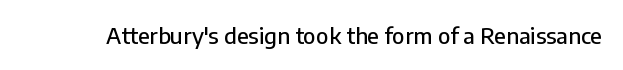
{"italic": "no", "underline": "no", "letter_spacing": "normal", "letter_spacing_em": 0.0, "glyph_px": 22}
